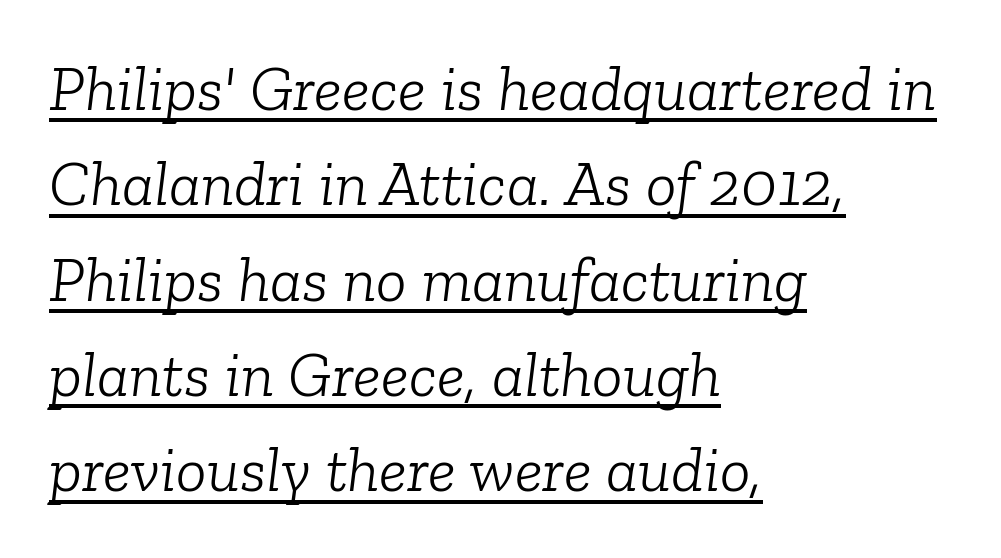
Nothing heavy about these letters — not bold at all. This is underlined copy, the kind a proofreader might mark for attention. The compositor pushed each line to the left boundary. The face used here has a pronounced slope to its letters.
